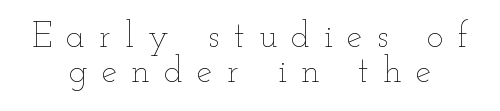
The specimen omits any rule beneath the text block's lines. Each word looks stretched out because of the extra space between its letters. In terms of leading, this rendering errs on the cramped side. Ordinary non-slanted type is in use.
